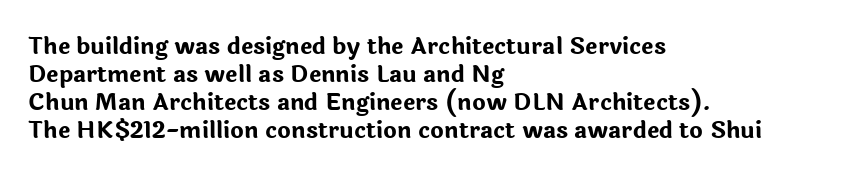
The image shows 23 px bold type, upright; set left-aligned, line spacing 1.22x, normal letter spacing, not underlined.
